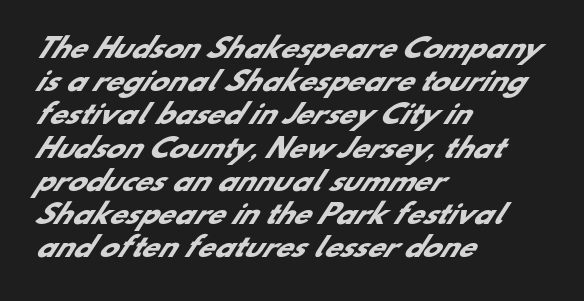
Q: Is the text bold? A: Yes.
Q: Is the text underlined? A: No.
Q: How is the paragraph aligned? A: Left-aligned.
Q: Is the spacing between letters normal or unusually wide? A: Normal.
